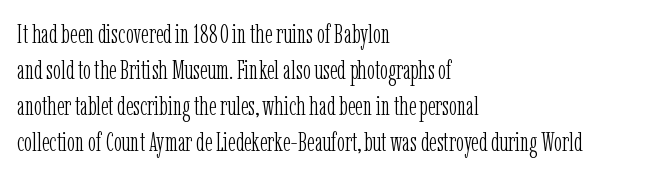
The image shows 27 px text type, upright; set left-aligned, normal line spacing (1.33x), normal letter spacing, not underlined.
